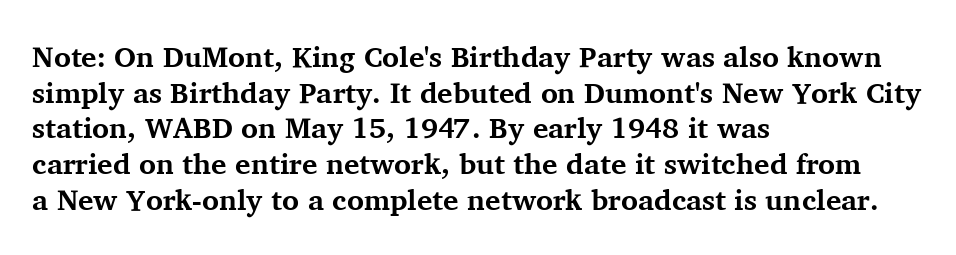
The image shows 29 px bold serif type, upright; set left-aligned, line spacing 1.23x, normal letter spacing, not underlined; medium stroke contrast and a medium x-height.
